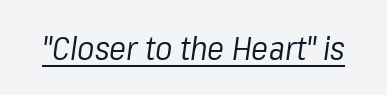
The image shows 32 px regular-weight type, italic (leaning right); set normal letter spacing, underlined; low stroke contrast and a medium x-height.
